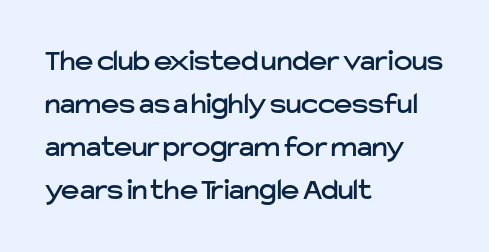
Q: Is the text italic (slanted)? A: No, it is upright.
Q: Is the typeface a serif or a sans-serif typeface? A: Sans-serif.
Q: Is the text underlined? A: No.
Q: How is the paragraph aligned? A: Left-aligned.
Q: Is the spacing between letters normal or unusually wide? A: Normal.
Q: Is the spacing between lines tight, normal or loose? A: Normal.
Q: Width (condensed, normal, or wide)? A: Normal.
Q: Stroke contrast? A: Low.
Q: x-height? A: Medium.
Q: Monospaced? A: No.
